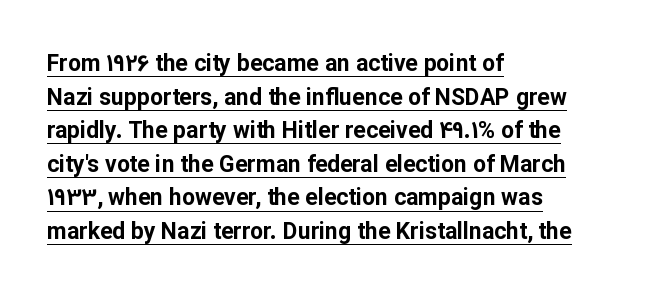
The image shows 23 px bold type, upright; set left-aligned, normal line spacing (1.46x), normal letter spacing, underlined.
